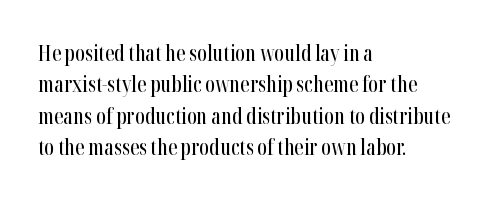
{"italic": "no", "underline": "no", "align": "left", "line_spacing": "normal", "line_spacing_ratio": 1.49, "letter_spacing": "normal", "letter_spacing_em": 0.0, "glyph_px": 21}
